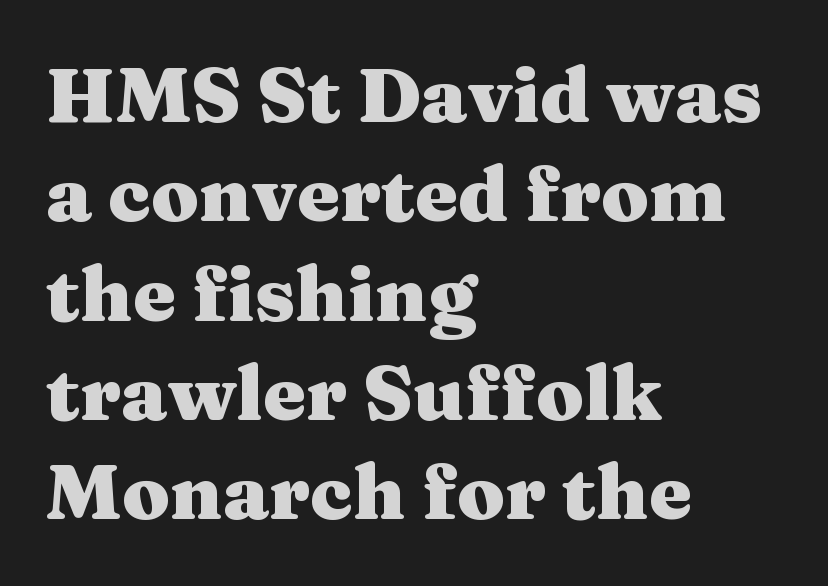
{"serif": "yes", "italic": "no", "bold": "yes", "weight": "heavy", "width": "wide", "stroke_contrast": "medium", "x_height": "medium", "monospaced": "no", "underline": "no", "align": "left", "line_spacing": "normal", "line_spacing_ratio": 1.29, "letter_spacing": "normal", "letter_spacing_em": 0.0, "glyph_px": 77}
